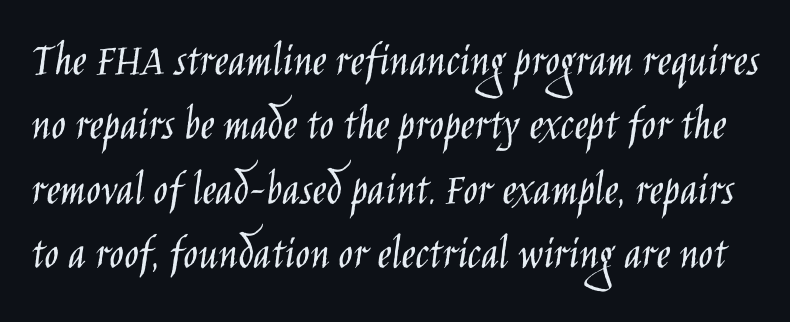
Q: Is the text bold? A: No.
Q: Is the text italic (slanted)? A: Yes.
Q: Is the typeface a serif or a sans-serif typeface? A: Sans-serif.
Q: Is the text underlined? A: No.
Q: Is the spacing between letters normal or unusually wide? A: Normal.
Q: Is the spacing between lines tight, normal or loose? A: Normal.
Q: Width (condensed, normal, or wide)? A: Condensed.
Q: Stroke contrast? A: Low.
Q: x-height? A: Large.
Q: Monospaced? A: No.
